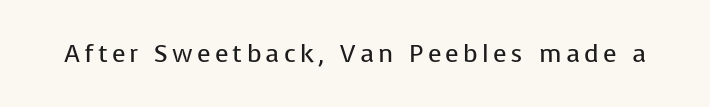
Q: Is the text bold? A: No.
Q: Is the text italic (slanted)? A: No, it is upright.
Q: Is the text underlined? A: No.
